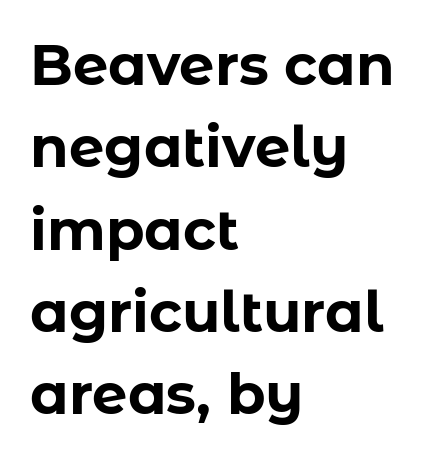
Its strokes are broad and dark, the hallmark of bold type. The designer went with a sans here, leaving each stem footless. The passage shown is typed in a proportional face where columns would drift. The space directly below the letters is spotless.
